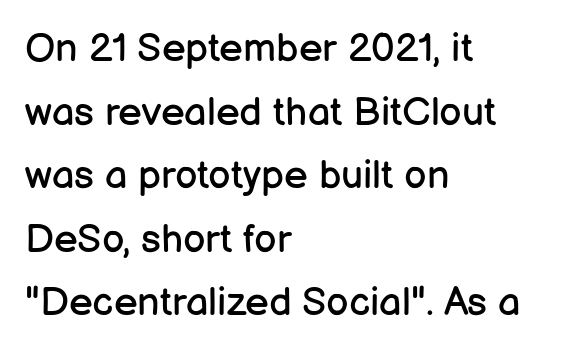
{"serif": "no", "italic": "no", "bold": "no", "weight": "regular", "width": "normal", "stroke_contrast": "low", "x_height": "medium", "monospaced": "no", "underline": "no", "align": "left", "line_spacing": "normal", "line_spacing_ratio": 1.59, "letter_spacing": "normal", "letter_spacing_em": 0.0, "glyph_px": 40}
